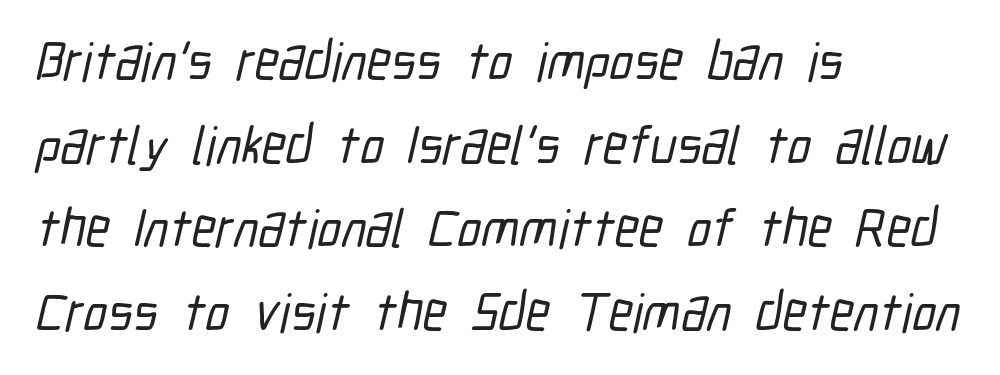
Q: Is the typeface a serif or a sans-serif typeface? A: Sans-serif.
Q: Is the text underlined? A: No.
Q: How is the paragraph aligned? A: Left-aligned.
Q: Is the spacing between letters normal or unusually wide? A: Normal.
Q: Is the spacing between lines tight, normal or loose? A: Normal.
Q: Width (condensed, normal, or wide)? A: Condensed.
Q: Stroke contrast? A: Low.
Q: x-height? A: Medium.
Q: Monospaced? A: No.
